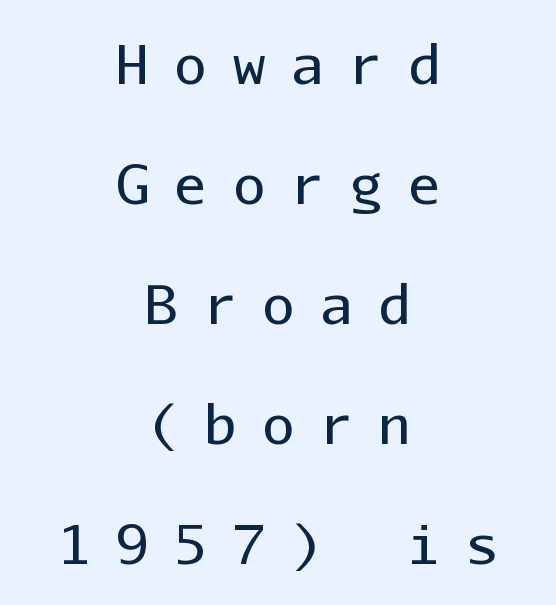
Q: Is the text bold? A: No.
Q: Is the text italic (slanted)? A: No, it is upright.
Q: Is the typeface a serif or a sans-serif typeface? A: Sans-serif.
Q: Is the text underlined? A: No.
Q: How is the paragraph aligned? A: Centered.
Q: Is the spacing between letters normal or unusually wide? A: Unusually wide.
Q: Is the spacing between lines tight, normal or loose? A: Loose.
Q: Width (condensed, normal, or wide)? A: Normal.
Q: Stroke contrast? A: Low.
Q: x-height? A: Medium.
Q: Monospaced? A: Yes.
